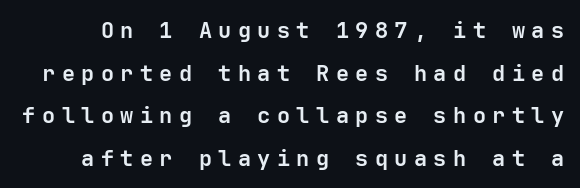
The image shows 22 px bold type, upright; set loose line spacing (1.94x), unusually wide letter spacing (+0.29 em), not underlined.
